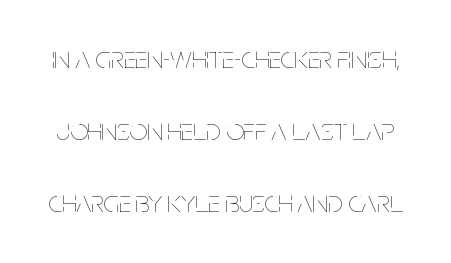
Q: Is the text bold? A: No.
Q: Is the text italic (slanted)? A: No, it is upright.
Q: Is the text underlined? A: No.
Q: Is the spacing between letters normal or unusually wide? A: Normal.
Q: Is the spacing between lines tight, normal or loose? A: Loose.
Q: Width (condensed, normal, or wide)? A: Condensed.
Q: Stroke contrast? A: Low.
Q: x-height? A: Large.
Q: Monospaced? A: No.
